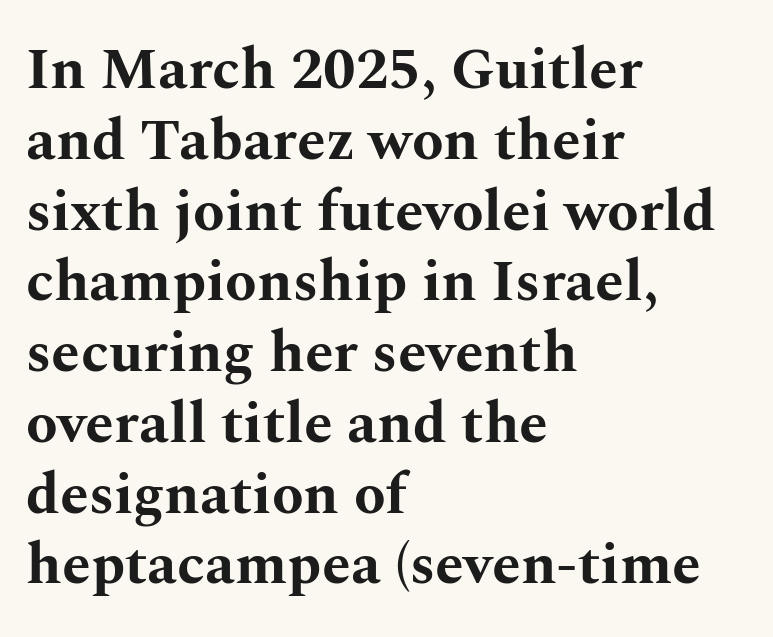
The face used here has the dense, thick strokes of a bold. The paragraph shown leans on its left margin. The type family on display is of the serif kind. Has an underline been added? It has not. How are the letters spaced? Ordinarily, with no added tracking.
